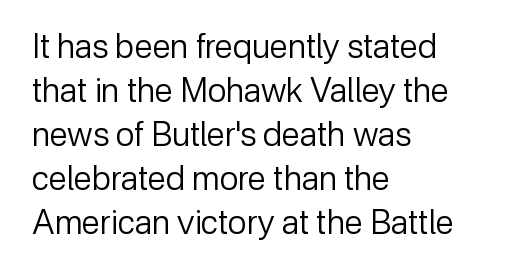
The image shows 33 px regular-weight sans-serif type, upright; set left-aligned, normal line spacing (1.33x), normal letter spacing, not underlined; low stroke contrast and a medium x-height.
